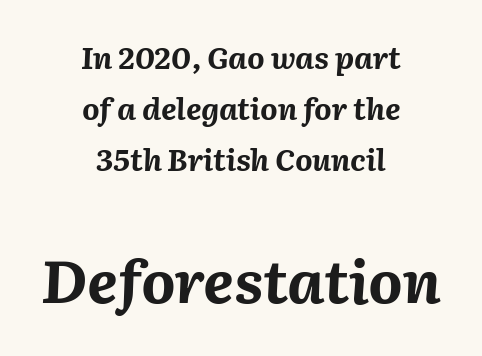
The sample has been set heavy, in full bold. No extra tracking has been applied to these lines. Bare-footed words on every line. Every character sits at an angle, as italics do. Does the leading feel generous? No, just average. Is the lower block the larger one? Yes — the lower block carries the bigger type.
